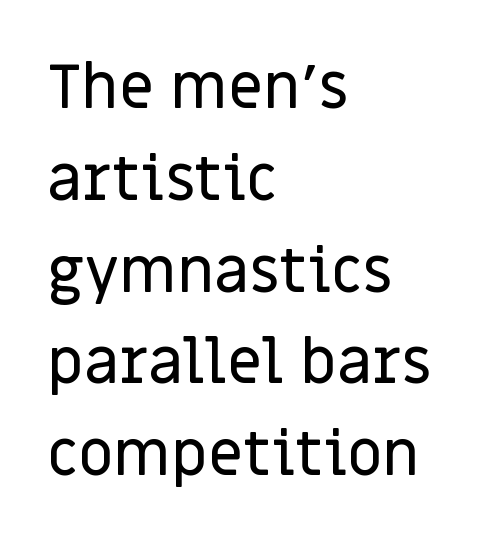
The image shows 62 px sans-serif type, upright; set left-aligned, normal line spacing (1.48x), normal letter spacing, not underlined; low stroke contrast and a large x-height.
